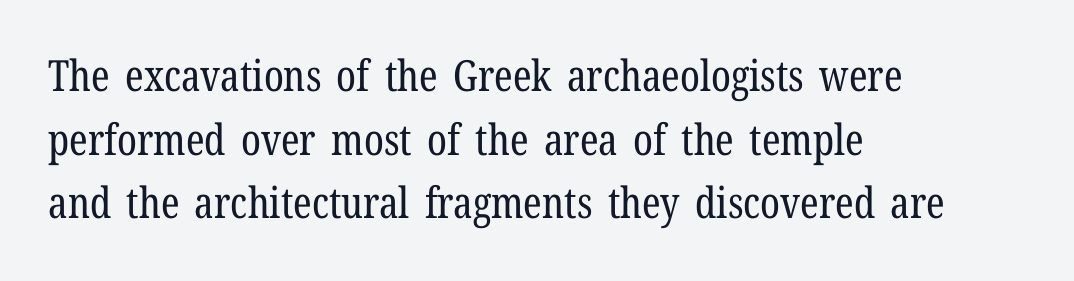
{"serif": "yes", "italic": "no", "bold": "no", "weight": "regular", "width": "condensed", "stroke_contrast": "low", "x_height": "medium", "monospaced": "no", "underline": "no", "align": "left", "line_spacing": "normal", "line_spacing_ratio": 1.48, "letter_spacing": "normal", "letter_spacing_em": 0.0, "glyph_px": 43}
